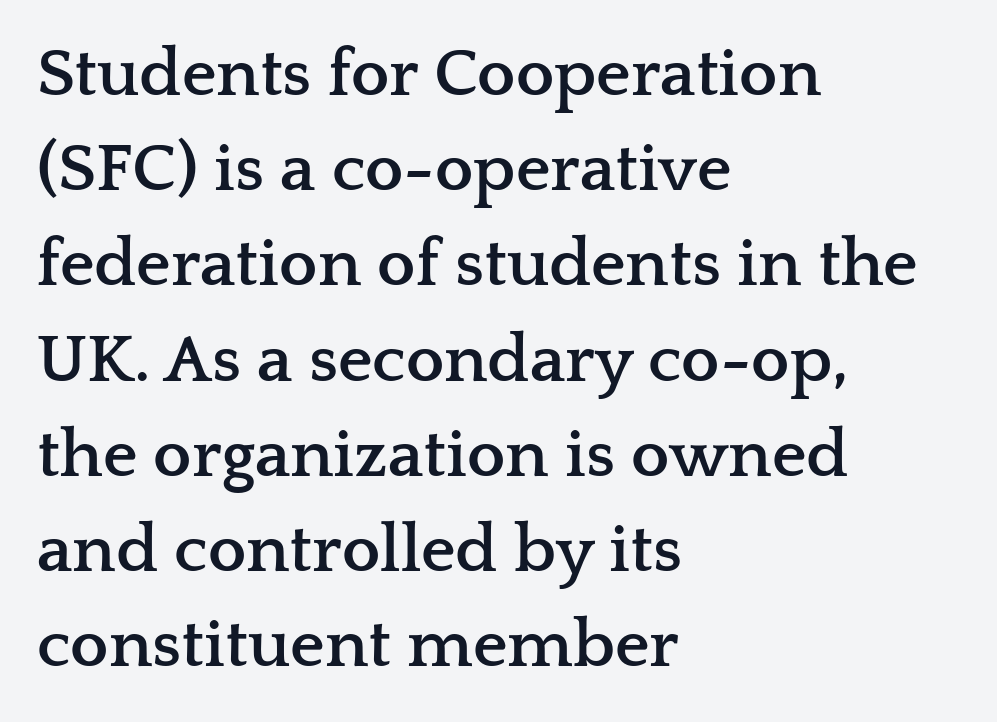
Descenders are the only things crossing below the line. The rendering uses a bold face; every stroke is thick and dark. Vertical strokes here are truly vertical. One-word summary of the alignment: left.
